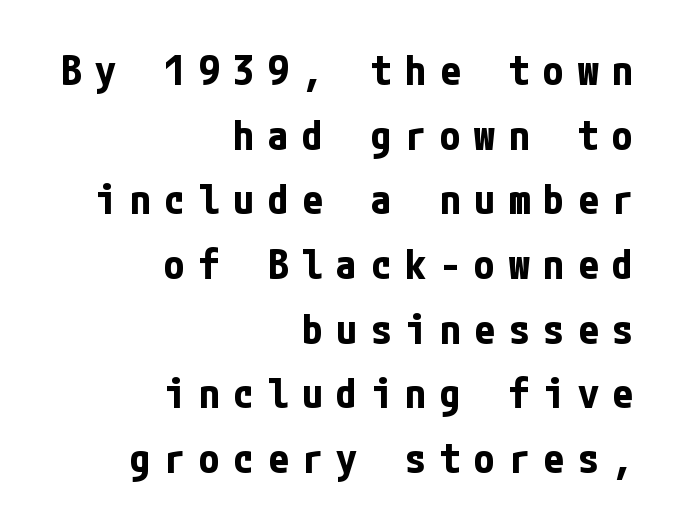
Q: Is the text bold? A: Yes.
Q: Is the text italic (slanted)? A: No, it is upright.
Q: Is the typeface a serif or a sans-serif typeface? A: Sans-serif.
Q: Is the text underlined? A: No.
Q: How is the paragraph aligned? A: Right-aligned.
Q: Is the spacing between letters normal or unusually wide? A: Unusually wide.
Q: Is the spacing between lines tight, normal or loose? A: Normal.
Q: Width (condensed, normal, or wide)? A: Condensed.
Q: Stroke contrast? A: Low.
Q: x-height? A: Medium.
